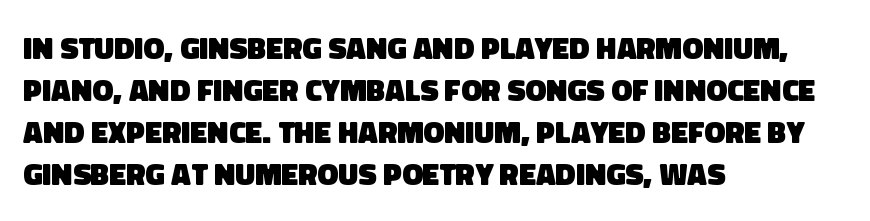
Honestly, the letter spacing is just normal — you wouldn't notice it. The rag falls on the right side of this text block. The rendering uses natural spacing where letterforms have individual widths. The zone under the glyphs is completely vacant. Each new line begins a customary step beneath the previous one. The characters display no serif detailing; their extremities are plain.
